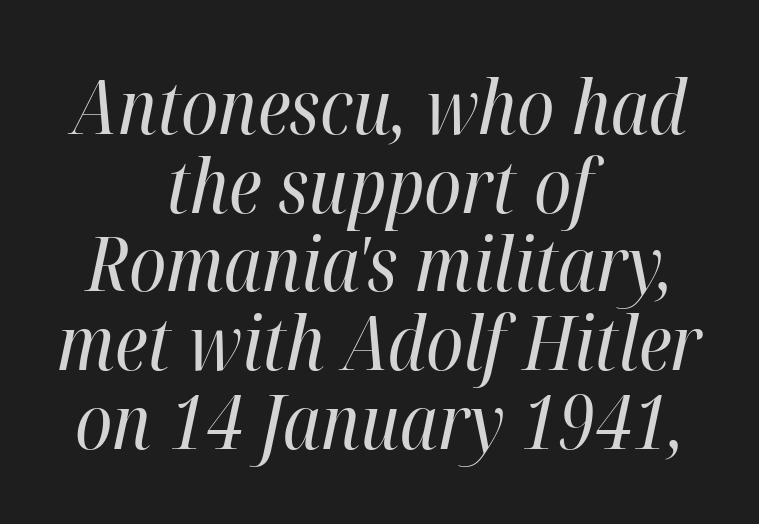
Reading down the column, the eye jumps only a short way to each next line. Is the type slanted? Yes — the strokes lean at a clear angle. The setting favours the middle, as headings and verse often do. Think of a printed novel: that variable character pitch is what you see here. Glance below the letters and you will spot only blank space. There is no visible air inserted between adjacent glyphs.
